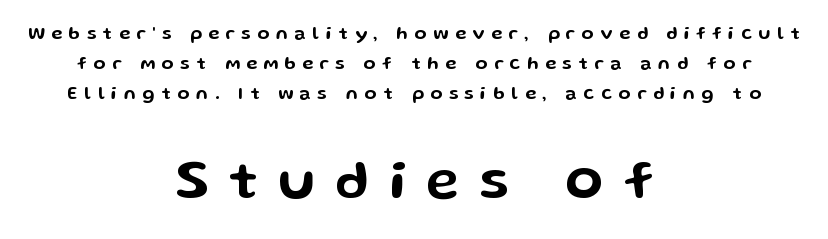
The later block is typeset at a bigger size than the earlier block. The axis of the letterforms is exactly vertical. Visually the block forms a symmetrical silhouette, jagged on both flanks. The letterforms stand isolated, each surrounded by extra space.
